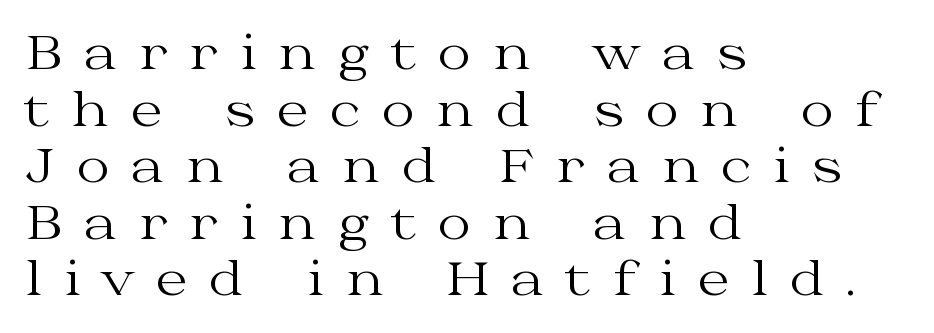
Q: Is the text bold? A: No.
Q: Is the text italic (slanted)? A: No, it is upright.
Q: Is the typeface a serif or a sans-serif typeface? A: Serif.
Q: Is the text underlined? A: No.
Q: How is the paragraph aligned? A: Left-aligned.
Q: Is the spacing between letters normal or unusually wide? A: Unusually wide.
Q: Width (condensed, normal, or wide)? A: Wide.
Q: Stroke contrast? A: Medium.
Q: x-height? A: Medium.
Q: Monospaced? A: No.
